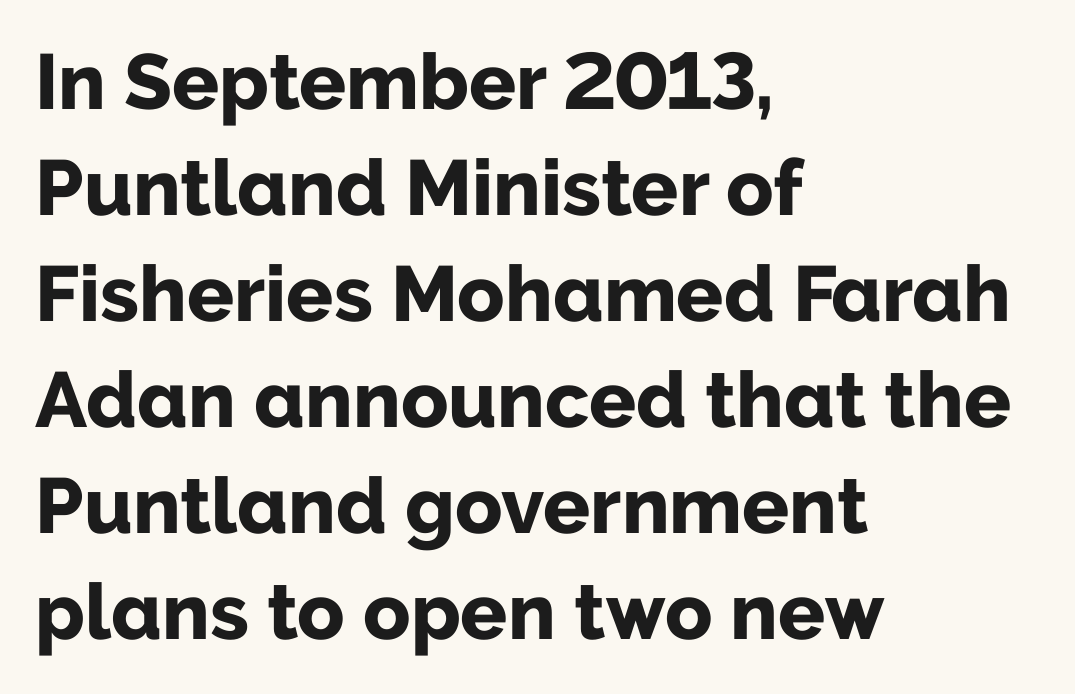
It's the straight-up-and-down kind of type. These lines carry a lot of weight — the face is fully bold. Words float on clear page, feet unadorned. Does extra space separate the letters? No, they use regular spacing. Varying glyph widths throughout — classic text-font behaviour.
